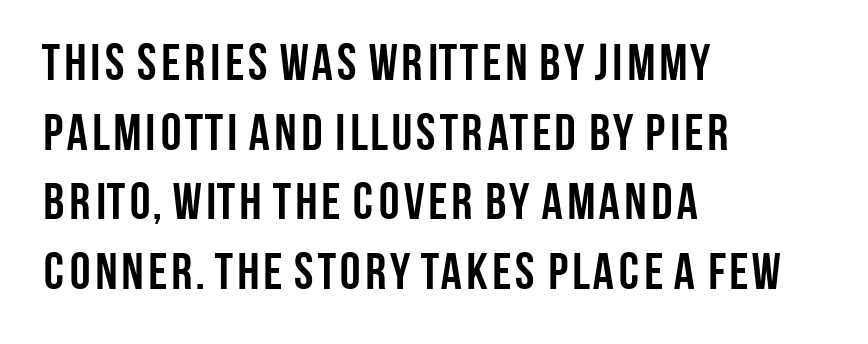
Default kerning and tracking; the words read as compact shapes. Reading down the block, your eye returns to a fixed left position each line. Is there any slant? The stems are plumb. How heavy is the stroke? Heavy — this is a bold. The rendering uses natural spacing where letterforms have individual widths. The foot of each line stays bare and open.
